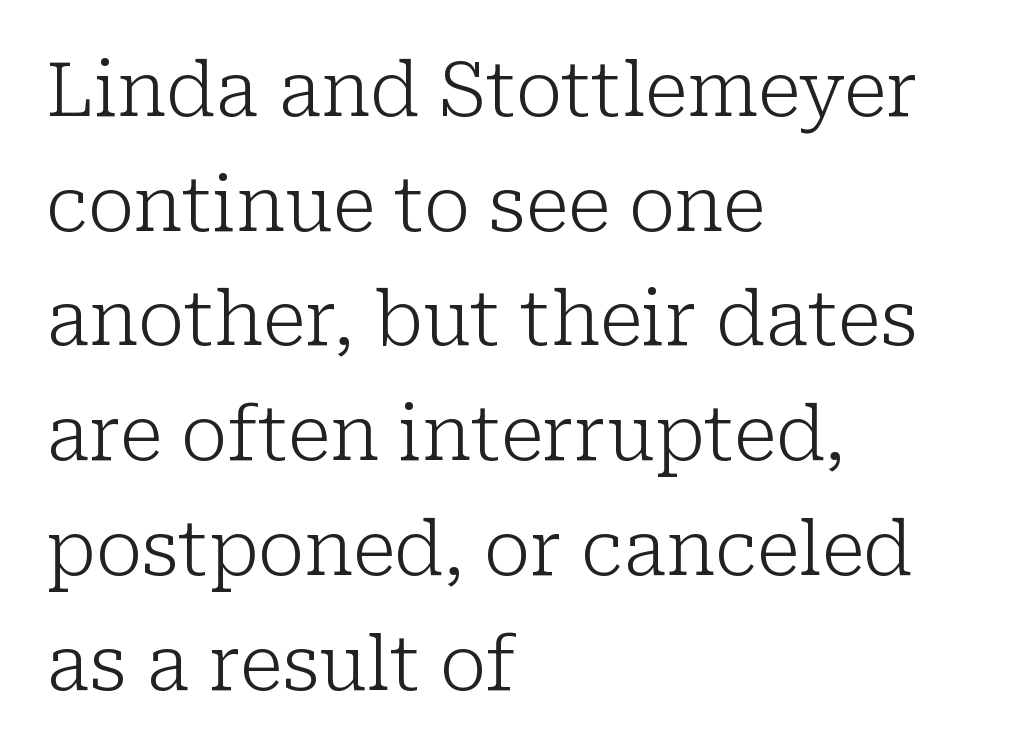
The image shows 75 px light serif type, upright; set left-aligned, normal line spacing (1.53x), normal letter spacing, not underlined; low stroke contrast and a medium x-height.
